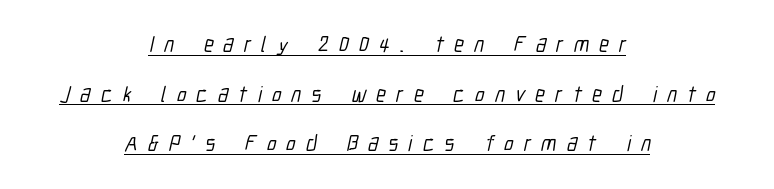
Students, note that the glyphs here are deliberately spaced far apart. Which margin do the lines hug? Neither — every line sits in the middle. The sample's only ornament is a line tracing under the words. Vertically, the passage feels expansive, rows floating well apart.
